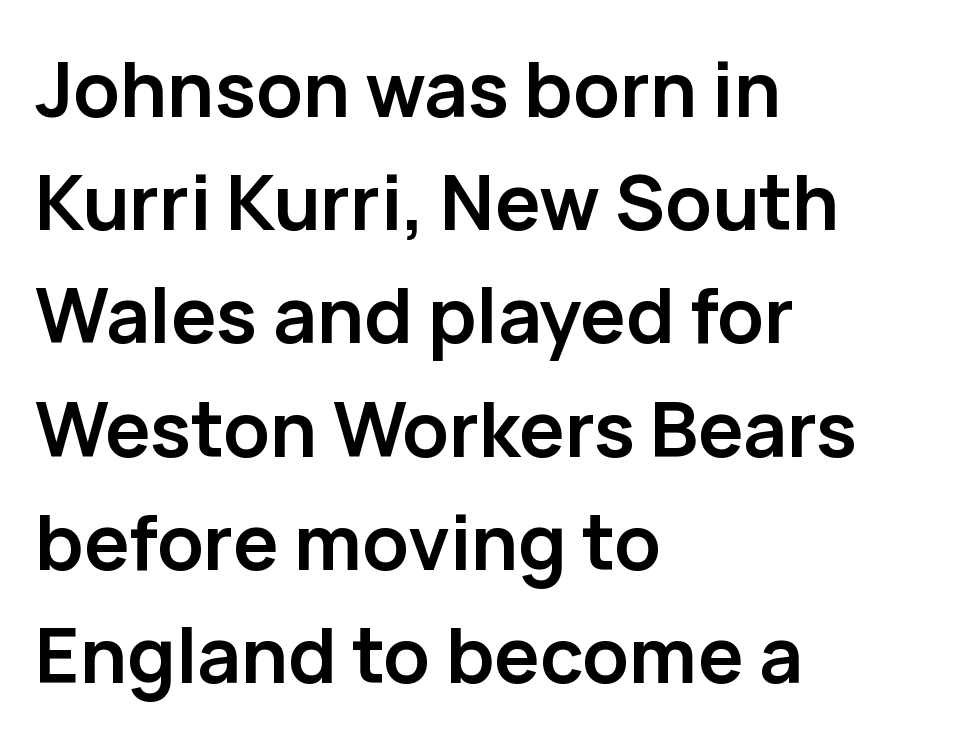
Q: Is the text bold? A: Yes.
Q: Is the text italic (slanted)? A: No, it is upright.
Q: Is the typeface a serif or a sans-serif typeface? A: Sans-serif.
Q: Is the text underlined? A: No.
Q: How is the paragraph aligned? A: Left-aligned.
Q: Is the spacing between letters normal or unusually wide? A: Normal.
Q: Is the spacing between lines tight, normal or loose? A: Normal.
Q: Width (condensed, normal, or wide)? A: Normal.
Q: Stroke contrast? A: Low.
Q: x-height? A: Medium.
Q: Monospaced? A: No.
